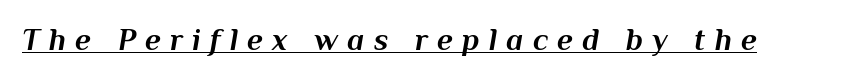
The image shows 31 px bold type, italic (leaning right); set unusually wide letter spacing (+0.3 em), underlined; medium stroke contrast and a medium x-height.
